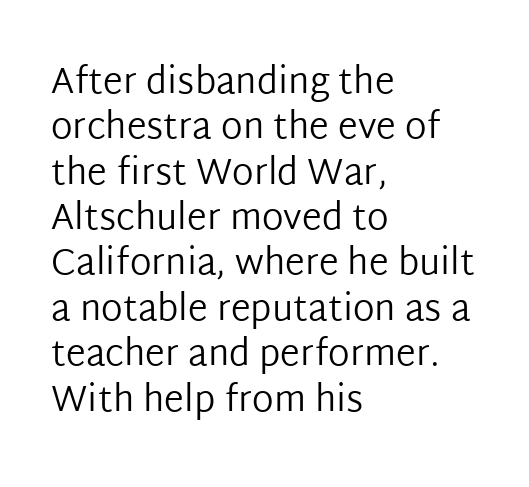
{"serif": "no", "italic": "no", "bold": "no", "weight": "regular", "width": "normal", "stroke_contrast": "low", "x_height": "medium", "monospaced": "no", "underline": "no", "align": "left", "line_spacing": "normal", "line_spacing_ratio": 1.26, "letter_spacing": "normal", "letter_spacing_em": 0.0, "glyph_px": 36}
